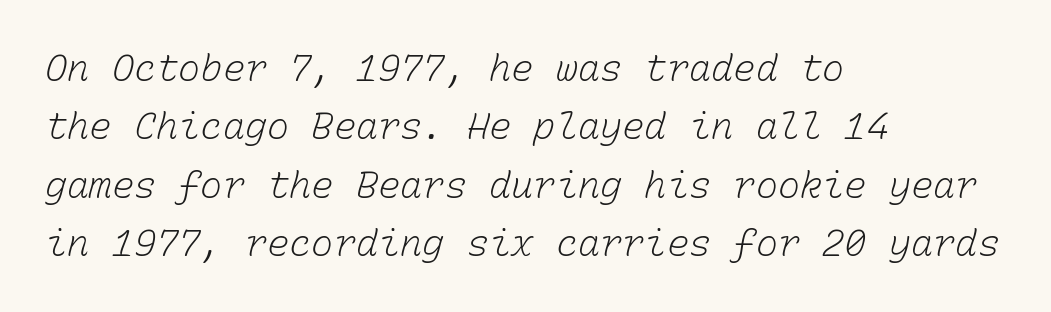
{"bold": "no", "weight": "light", "width": "normal", "stroke_contrast": "low", "x_height": "medium", "monospaced": "yes", "underline": "no", "align": "left", "line_spacing": "normal", "line_spacing_ratio": 1.58, "letter_spacing": "normal", "letter_spacing_em": 0.0, "glyph_px": 37}
